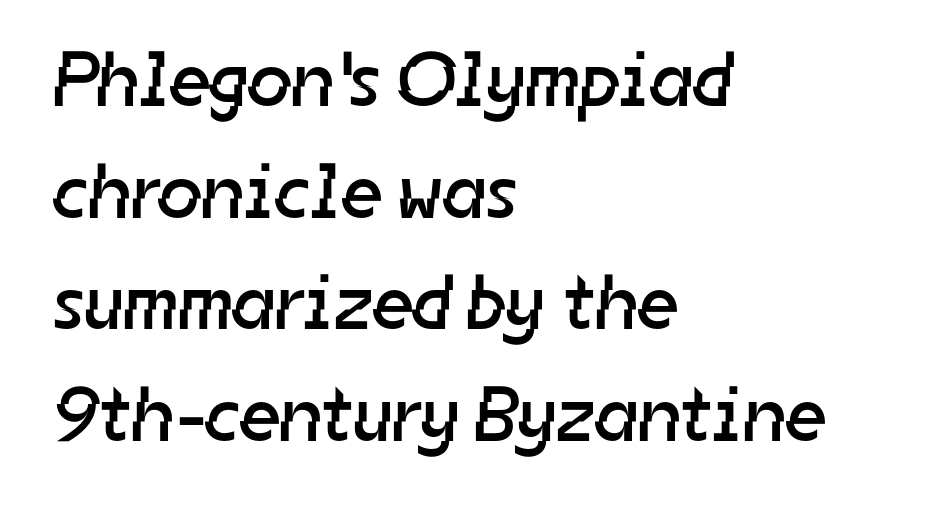
Bare-footed words on every line. Baseline-to-baseline distance is the conventional proportion of letter height. One-word summary of the alignment: left. No extra ink here — the face is not bold. To sum up the face: it is a sans, with no serifs. Think of a printed novel: that variable character pitch is what you see here.
